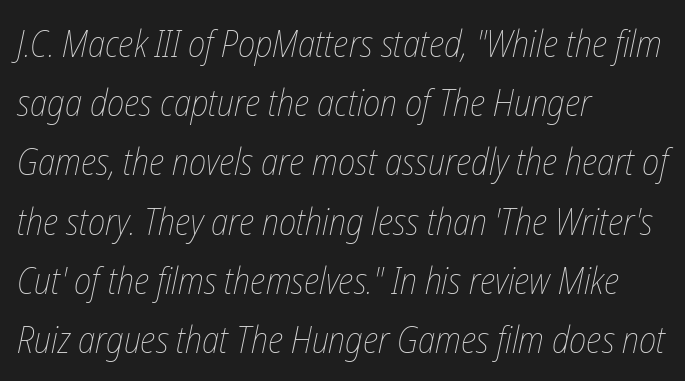
The image shows 37 px thin, condensed type, italic (leaning right); set left-aligned, normal line spacing (1.6x), normal letter spacing, not underlined; low stroke contrast and a medium x-height.
